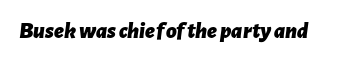
{"italic": "yes", "lean": "right", "slant_degrees": 7, "bold": "yes", "underline": "no", "letter_spacing": "normal", "letter_spacing_em": 0.0, "glyph_px": 23}
